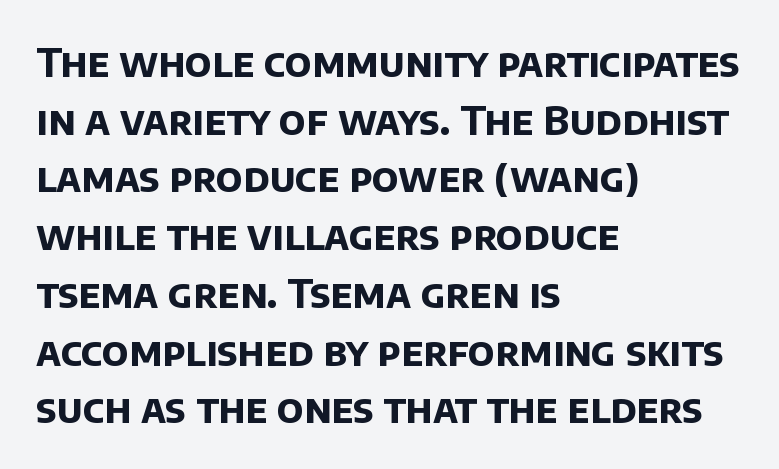
There is no visible air inserted between adjacent glyphs. These lines carry a lot of weight — the face is fully bold. Reading down the column, the eye jumps a familiar distance to each next line. Decoration check: the copy has no underline.
